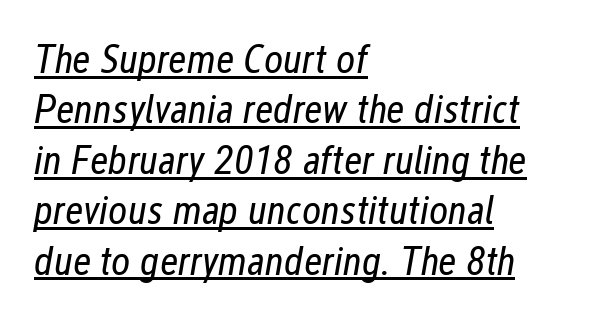
The letters look calm and open, with moderate or lighter stems. Quick note: italic. A typesetter would call this proportional, since set widths differ per character. The typesetter has applied underlining to the passage shown.
